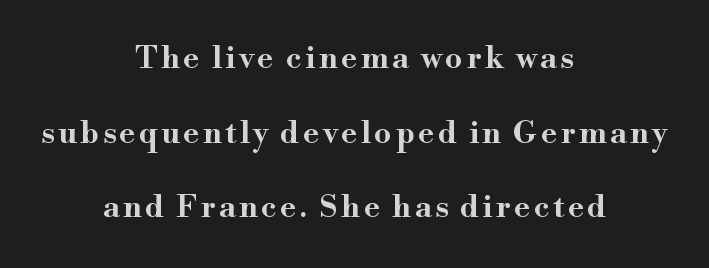
{"serif": "yes", "italic": "no", "width": "wide", "stroke_contrast": "high", "x_height": "small", "monospaced": "no", "underline": "no", "align": "center", "line_spacing": "loose", "line_spacing_ratio": 2.41, "glyph_px": 31}
